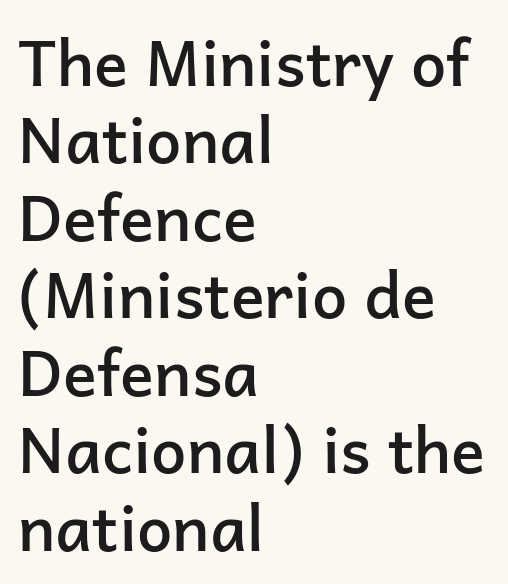
Q: Is the text bold? A: Semi-bold.
Q: Is the text italic (slanted)? A: No, it is upright.
Q: Is the typeface a serif or a sans-serif typeface? A: Sans-serif.
Q: Is the text underlined? A: No.
Q: How is the paragraph aligned? A: Left-aligned.
Q: Is the spacing between letters normal or unusually wide? A: Normal.
Q: Width (condensed, normal, or wide)? A: Normal.
Q: Stroke contrast? A: Low.
Q: x-height? A: Medium.
Q: Monospaced? A: No.
